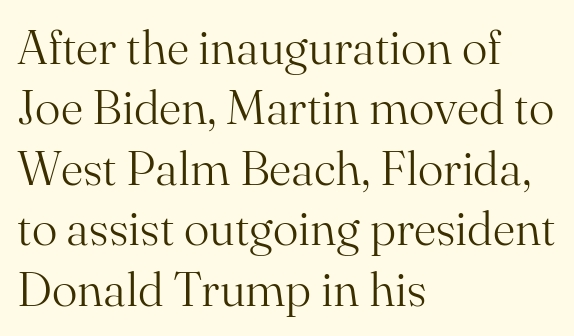
Q: Is the text bold? A: No.
Q: Is the text italic (slanted)? A: No, it is upright.
Q: Is the typeface a serif or a sans-serif typeface? A: Serif.
Q: Is the text underlined? A: No.
Q: How is the paragraph aligned? A: Left-aligned.
Q: Is the spacing between letters normal or unusually wide? A: Normal.
Q: Is the spacing between lines tight, normal or loose? A: Normal.
Q: Width (condensed, normal, or wide)? A: Normal.
Q: Stroke contrast? A: Medium.
Q: x-height? A: Small.
Q: Monospaced? A: No.
